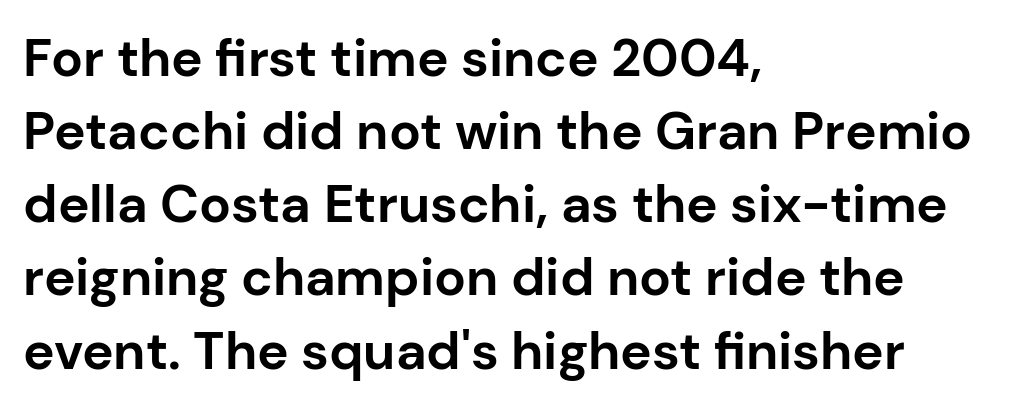
The leading is moderate, giving the passage an even texture. The passage is arranged the way most books set body copy — flush left. Any mark beneath the type? The region is blank. This sample uses an upright cut, with every glyph sitting square on the baseline. The type is set solid horizontally, with unmodified tracking. Varying glyph widths throughout — classic text-font behaviour.
